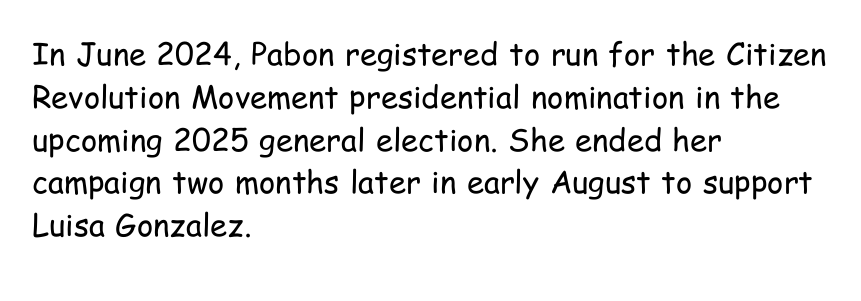
The image shows 31 px regular-weight, condensed sans-serif type, upright; set left-aligned, normal line spacing (1.38x), normal letter spacing, not underlined; low stroke contrast and a medium x-height.
